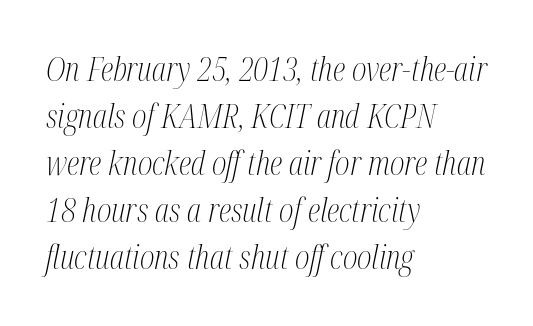
{"serif": "yes", "italic": "yes", "lean": "right", "slant_degrees": 12, "bold": "no", "weight": "light", "width": "condensed", "stroke_contrast": "medium", "x_height": "medium", "monospaced": "no", "underline": "no", "align": "left", "line_spacing": "normal", "line_spacing_ratio": 1.47, "letter_spacing": "normal", "letter_spacing_em": 0.0, "glyph_px": 32}
